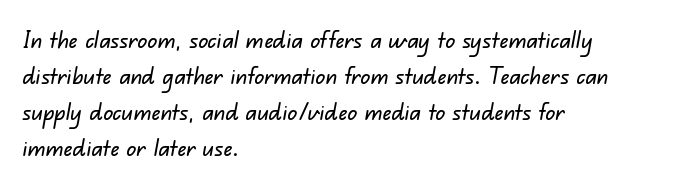
The image shows 24 px text type; set left-aligned, normal line spacing (1.5x), normal letter spacing, not underlined.
